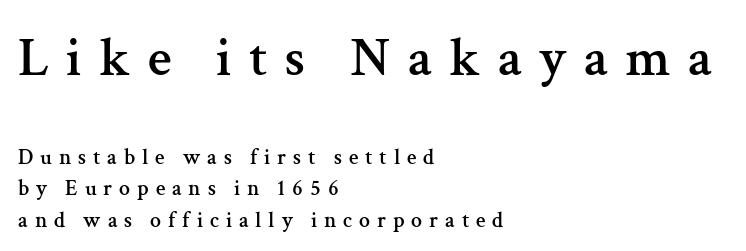
{"serif": "yes", "italic": "no", "width": "normal", "stroke_contrast": "medium", "x_height": "medium", "monospaced": "no", "underline": "no", "align": "left", "line_spacing": "normal", "line_spacing_ratio": 1.43, "letter_spacing": "wide", "letter_spacing_em": 0.31, "larger_block": "first", "size_ratio": 2.5, "glyph_px": 55}
